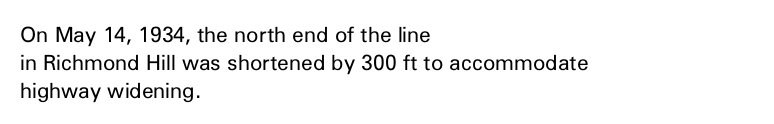
The image shows 21 px text type, upright; set left-aligned, normal line spacing (1.33x), normal letter spacing, not underlined.
